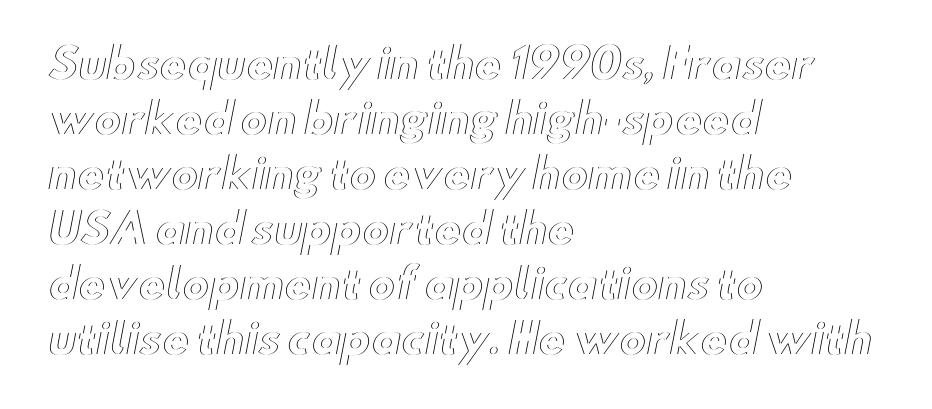
The image shows 41 px wide type; set left-aligned, normal line spacing (1.34x), normal letter spacing, not underlined; a small x-height.
